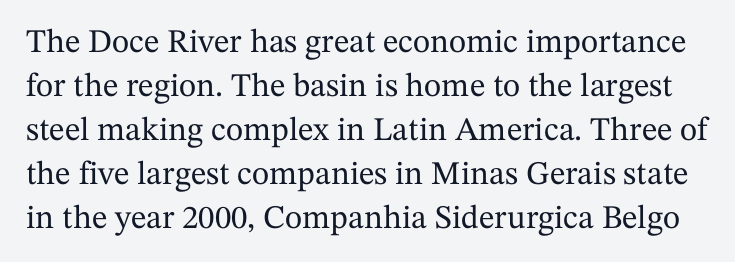
Q: Is the text italic (slanted)? A: No, it is upright.
Q: Is the typeface a serif or a sans-serif typeface? A: Serif.
Q: Is the text underlined? A: No.
Q: Is the spacing between letters normal or unusually wide? A: Normal.
Q: Is the spacing between lines tight, normal or loose? A: Normal.
Q: Width (condensed, normal, or wide)? A: Normal.
Q: Stroke contrast? A: Medium.
Q: x-height? A: Medium.
Q: Monospaced? A: No.
